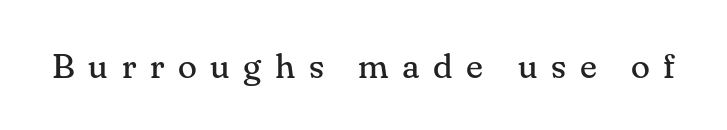
{"serif": "yes", "italic": "no", "bold": "no", "weight": "regular", "width": "normal", "stroke_contrast": "medium", "x_height": "small", "monospaced": "no", "underline": "no", "letter_spacing": "wide", "letter_spacing_em": 0.39, "glyph_px": 35}
